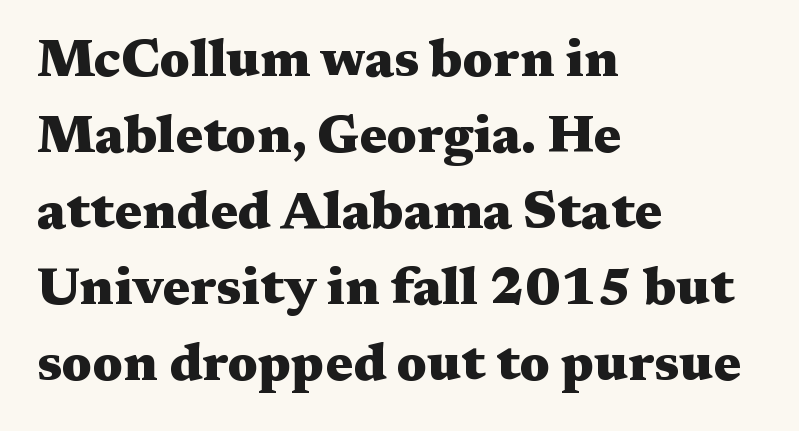
The image shows 52 px heavy, wide serif type, upright; set left-aligned, normal line spacing (1.46x), normal letter spacing, not underlined; medium stroke contrast and a medium x-height.
